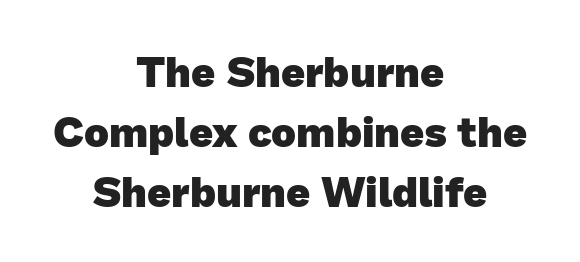
Spacing verdict: proportional, widths tailored to each character. The face used here is rendered with its standard letterfit. Heavy, bold letterforms. The font family rendered here belongs to the sans-serif group.
